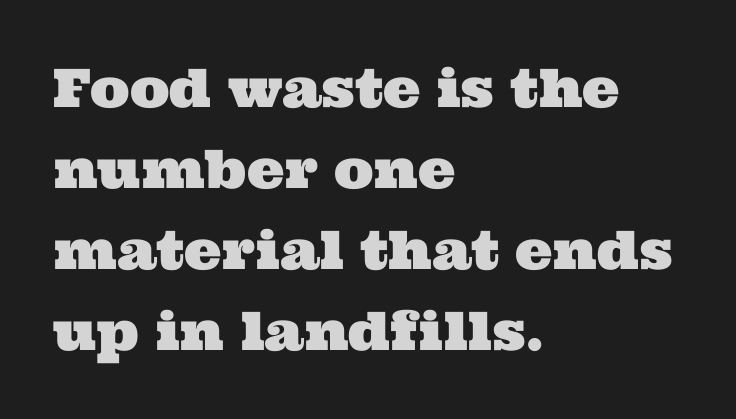
Tracking value appears to be zero — textbook default spacing. Letterform terminals end in serifs throughout the passage. This rendering uses left alignment, leaving the right contour irregular. You could not count columns in this text — the font is proportionally spaced. Each new line begins a customary step beneath the previous one.
